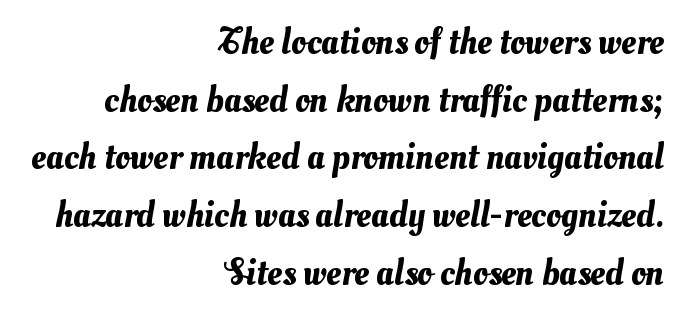
Spacing verdict: proportional, widths tailored to each character. This rendering leaves character spacing at its baseline value. Normally led — the rows are evenly, conventionally spaced. Only glyphs here, with clear space below each row. The compositor pushed each line to the right boundary.
